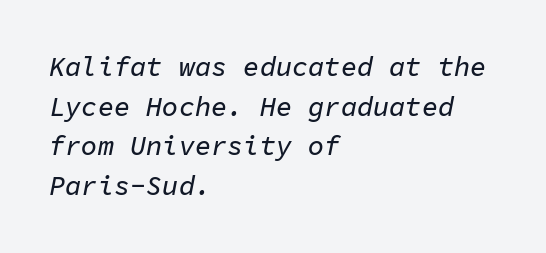
A classic flush-left, rag-right setting is used for this passage. This sample uses an oblique cut, with every glyph tilted off the vertical. What's the leading like? Ordinary, nothing unusual. Each row of text sits above clean, open space. The gaps between neighbouring characters are ordinary and unremarkable.
